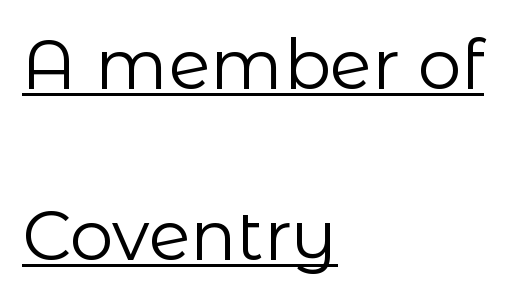
The image shows 69 px regular-weight sans-serif type, upright; set left-aligned, loose line spacing (2.48x), normal letter spacing, underlined; low stroke contrast and a medium x-height.
